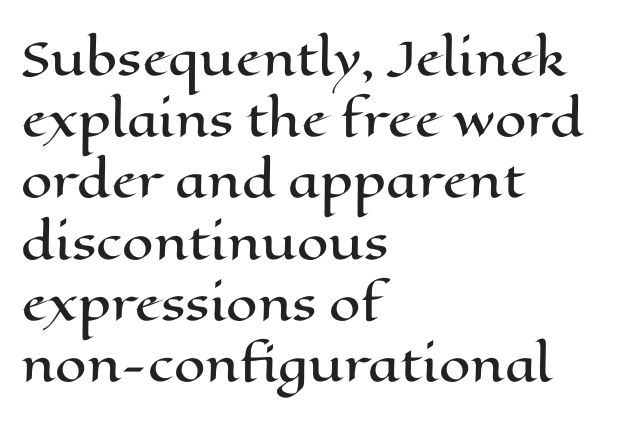
{"italic": "no", "width": "wide", "stroke_contrast": "high", "x_height": "medium", "monospaced": "no", "underline": "no", "align": "left", "line_spacing": "normal", "line_spacing_ratio": 1.36, "letter_spacing": "normal", "letter_spacing_em": 0.0, "glyph_px": 45}
